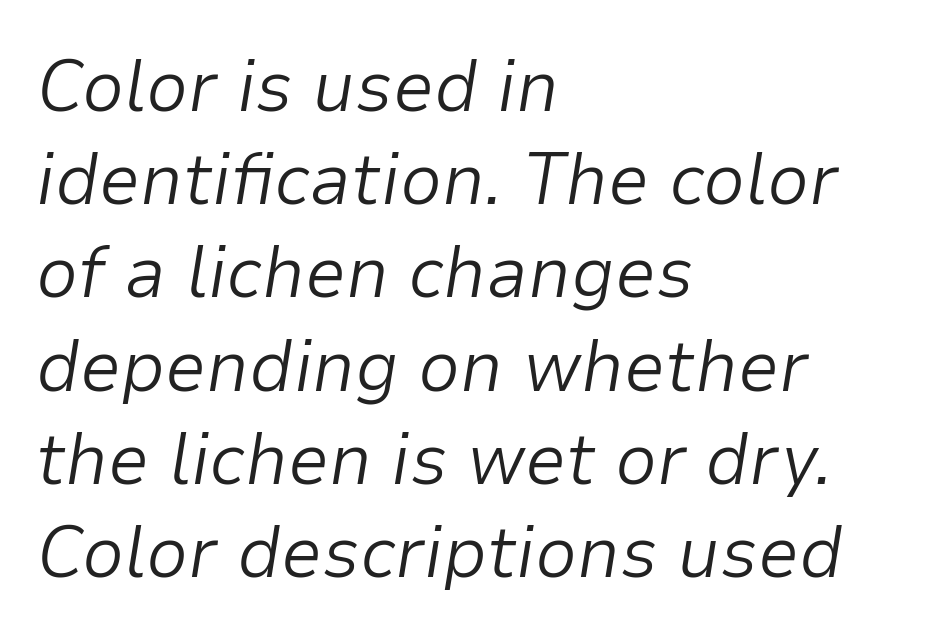
{"italic": "yes", "lean": "right", "slant_degrees": 9, "bold": "no", "weight": "light", "width": "normal", "stroke_contrast": "low", "x_height": "medium", "monospaced": "no", "underline": "no", "align": "left", "line_spacing": "normal", "line_spacing_ratio": 1.26, "letter_spacing": "normal", "letter_spacing_em": 0.0, "glyph_px": 74}
